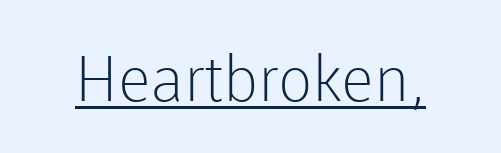
{"serif": "no", "italic": "no", "bold": "no", "weight": "light", "width": "normal", "stroke_contrast": "low", "x_height": "medium", "monospaced": "no", "underline": "yes", "letter_spacing": "normal", "letter_spacing_em": 0.0, "glyph_px": 63}
